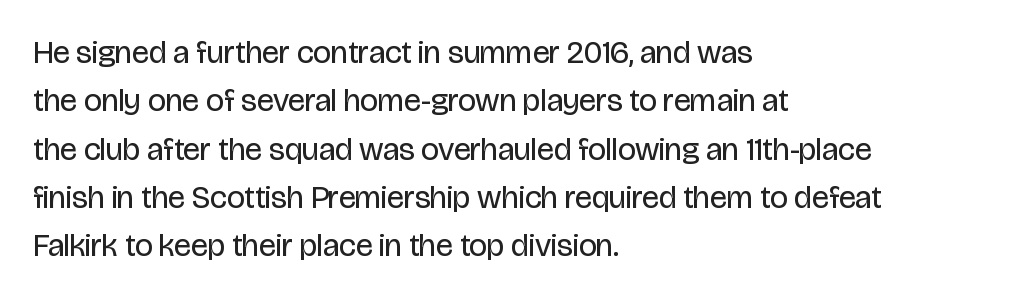
The image shows 32 px regular-weight, condensed sans-serif type, upright; set left-aligned, normal line spacing (1.51x), normal letter spacing, not underlined; low stroke contrast and a large x-height.
